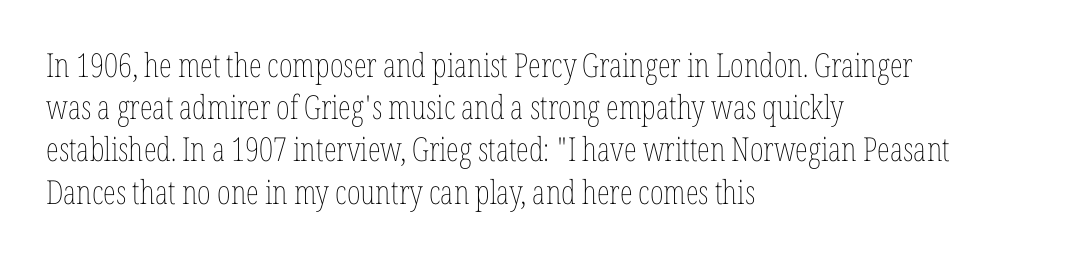
{"italic": "no", "bold": "no", "weight": "thin", "width": "condensed", "stroke_contrast": "low", "x_height": "medium", "monospaced": "no", "underline": "no", "align": "left", "line_spacing": "normal", "line_spacing_ratio": 1.28, "letter_spacing": "normal", "letter_spacing_em": 0.0, "glyph_px": 33}
